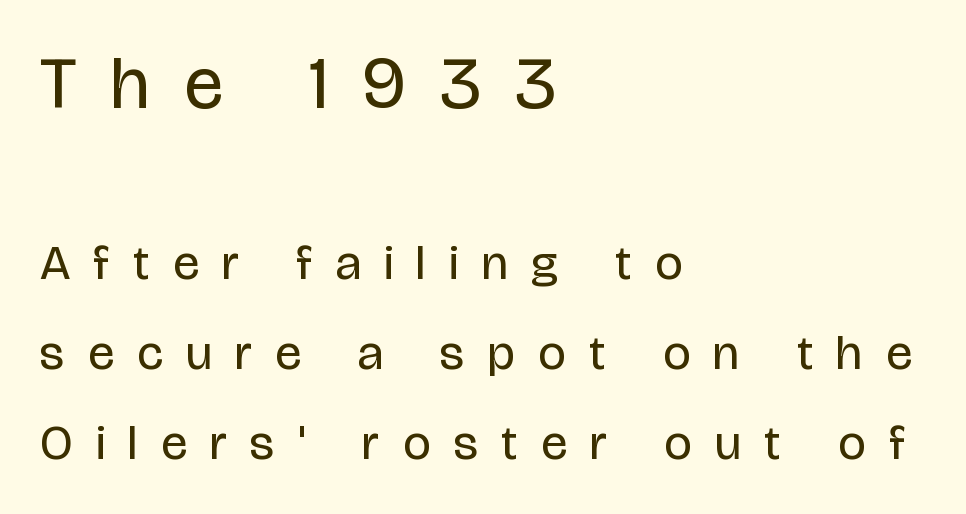
The image shows 73 px regular-weight, condensed sans-serif type, upright; set left-aligned, line spacing 1.84x, unusually wide letter spacing (+0.48 em), not underlined; the first (top) block is 1.49x larger; low stroke contrast and a large x-height.
